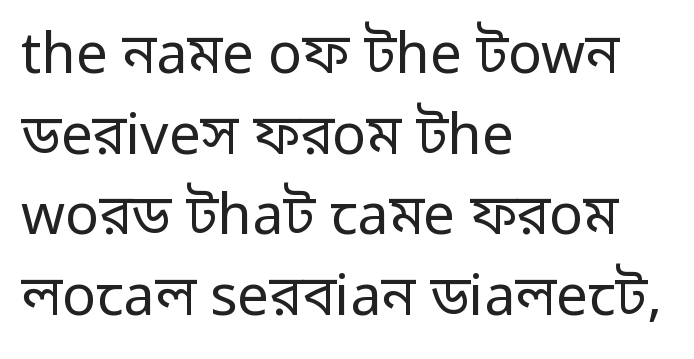
Q: Is the text bold? A: No.
Q: Is the text italic (slanted)? A: No, it is upright.
Q: Is the typeface a serif or a sans-serif typeface? A: Sans-serif.
Q: Is the text underlined? A: No.
Q: How is the paragraph aligned? A: Left-aligned.
Q: Is the spacing between letters normal or unusually wide? A: Normal.
Q: Is the spacing between lines tight, normal or loose? A: Normal.
Q: Width (condensed, normal, or wide)? A: Normal.
Q: Stroke contrast? A: Low.
Q: x-height? A: Medium.
Q: Monospaced? A: No.
